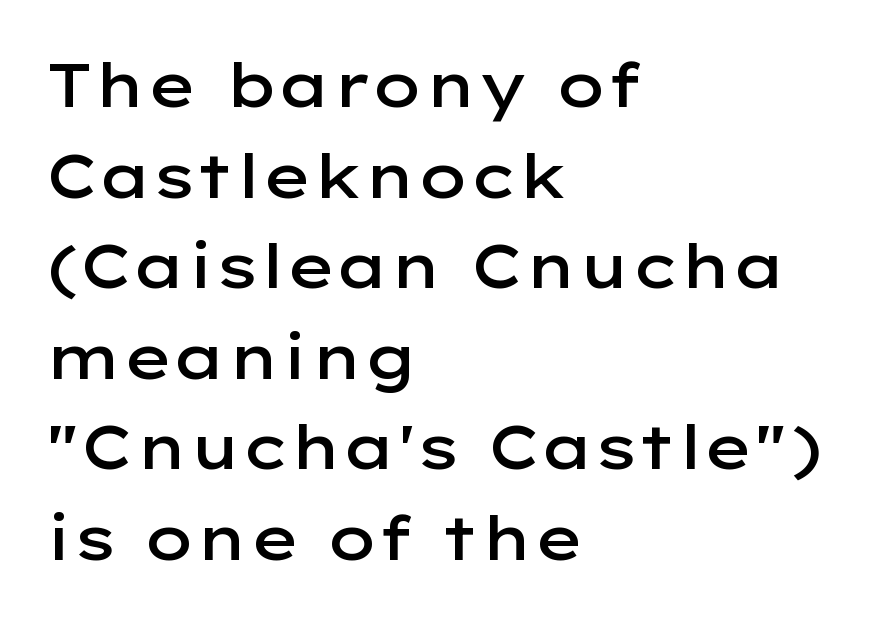
Q: Is the text bold? A: Semi-bold.
Q: Is the text italic (slanted)? A: No, it is upright.
Q: Is the typeface a serif or a sans-serif typeface? A: Sans-serif.
Q: Is the text underlined? A: No.
Q: How is the paragraph aligned? A: Left-aligned.
Q: Is the spacing between letters normal or unusually wide? A: Normal.
Q: Is the spacing between lines tight, normal or loose? A: Normal.
Q: Width (condensed, normal, or wide)? A: Wide.
Q: Stroke contrast? A: Low.
Q: x-height? A: Medium.
Q: Monospaced? A: No.
